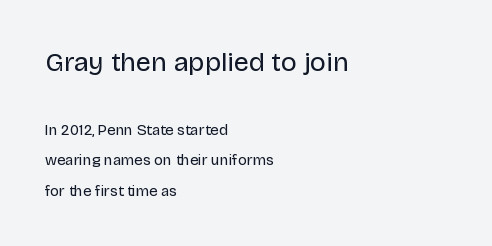
The image shows 27 px text type, upright; set left-aligned, loose line spacing (2.02x), normal letter spacing, not underlined; the first (top) block is 1.8x larger.
